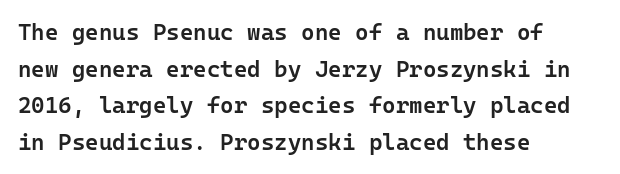
The type is set solid horizontally, with unmodified tracking. Visually the block forms a straight wall on the left and a jagged coastline on the right. Does the lettering tilt? It doesn't — this is upright. Baseline-to-baseline distance is the conventional proportion of letter height. Anything drawn beneath the words? Only blank space.
